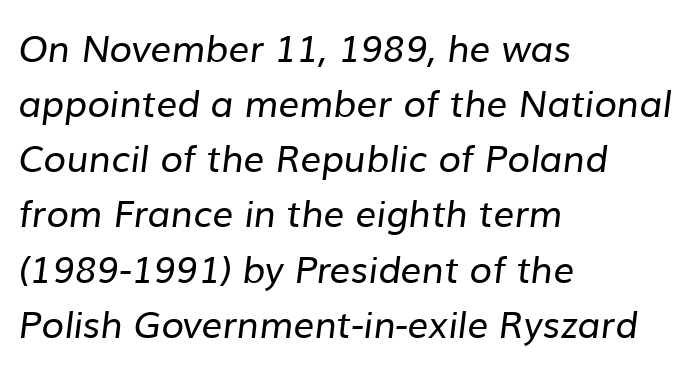
Underline: absent. Each letter keeps its own natural width here, so spacing adapts to shape. The line-height multiplier appears to be the usual default. Typographically, this falls in the sans-serif category.
